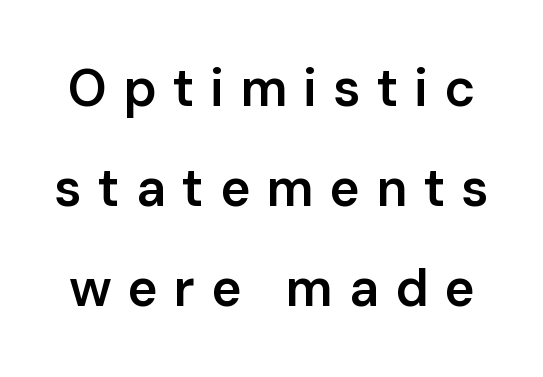
The image shows 52 px semibold sans-serif type, upright; set loose line spacing (1.92x), unusually wide letter spacing (+0.3 em), not underlined; low stroke contrast and a medium x-height.
